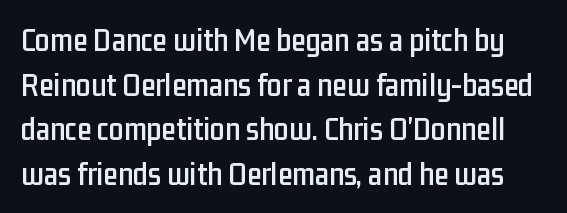
Only glyphs here, with clear space below each row. Examine the stroke ends and you'll find no serifs. The specimen reads as upright at a glance. Varying glyph widths throughout — classic text-font behaviour. Line spacing here is normal. Spacing between characters is what you'd get straight out of the box.
